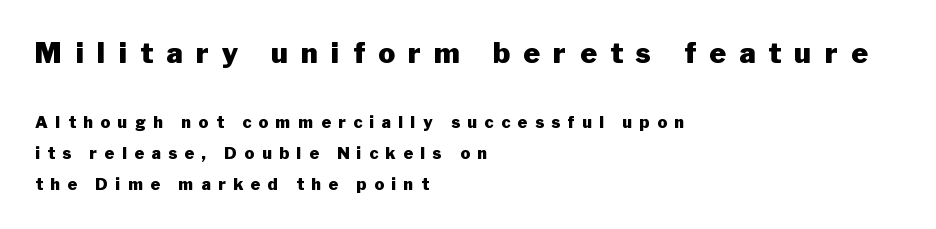
Q: Is the text bold? A: Yes.
Q: Is the text italic (slanted)? A: No, it is upright.
Q: Is the typeface a serif or a sans-serif typeface? A: Sans-serif.
Q: Is the text underlined? A: No.
Q: How is the paragraph aligned? A: Left-aligned.
Q: Is the spacing between letters normal or unusually wide? A: Unusually wide.
Q: Is the spacing between lines tight, normal or loose? A: Loose.
Q: Which block of text is set in a larger size, the first (top) or the second (bottom)? A: The first (top) one.
Q: Width (condensed, normal, or wide)? A: Normal.
Q: Stroke contrast? A: Low.
Q: x-height? A: Medium.
Q: Monospaced? A: No.
